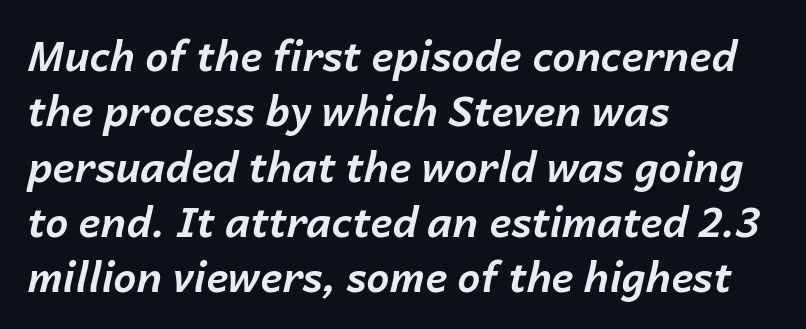
The image shows 41 px bold type, italic (leaning right); set left-aligned, normal line spacing (1.35x), normal letter spacing, not underlined; low stroke contrast and a medium x-height.
